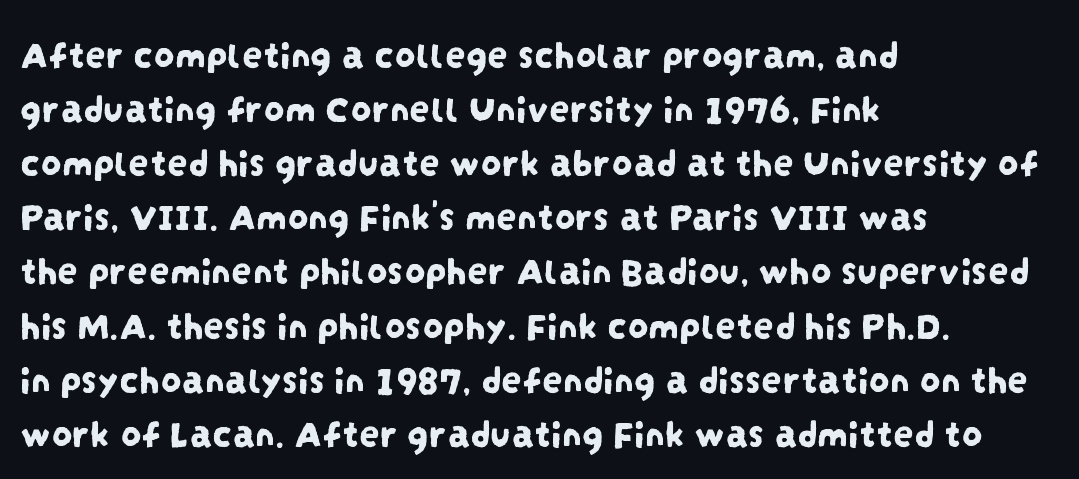
This sample uses plain, unmodified letter spacing. Regarding serifs, this sample does without them. The vertical gap from one line to the next is medium. Type without underlining. Spacing verdict: proportional, widths tailored to each character. Caption: multi-line text, flush left, ragged right.
